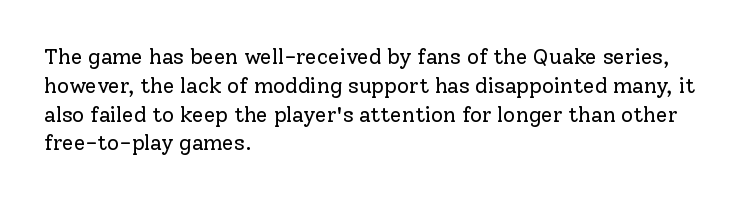
Each new line begins a customary step beneath the previous one. Stems here are at most as thick as an everyday book face. Words appear dense and cohesive because spacing is normal. Descenders hang freely into open space. The axis of the letterforms is exactly vertical.
